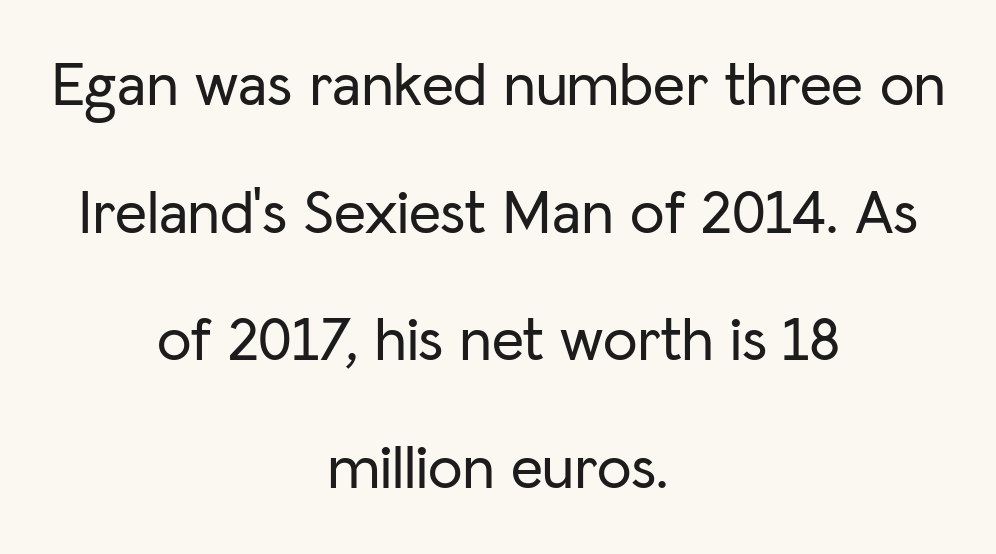
The image shows 62 px sans-serif type, upright; set centered, loose line spacing (2.06x), normal letter spacing, not underlined; low stroke contrast and a medium x-height.
